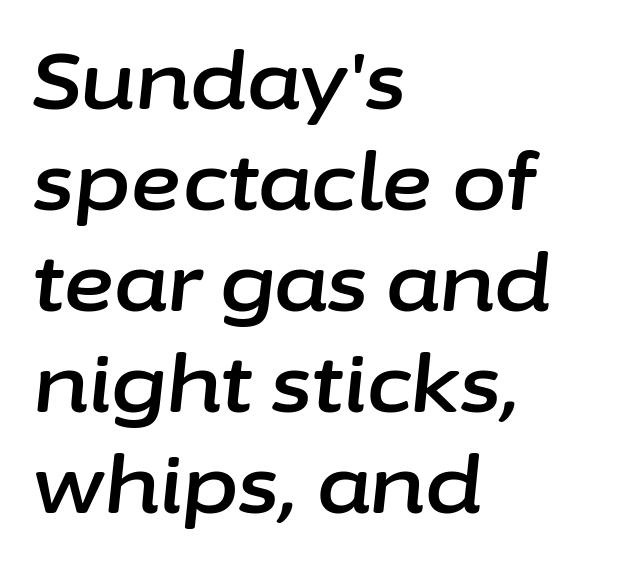
The rendering applies a slant to the glyphs. Any mark beneath the type? The region is blank. The rendering keeps characters at their native spacing. Spacing verdict: proportional, widths tailored to each character. The passage is arranged the way most books set body copy — flush left.
